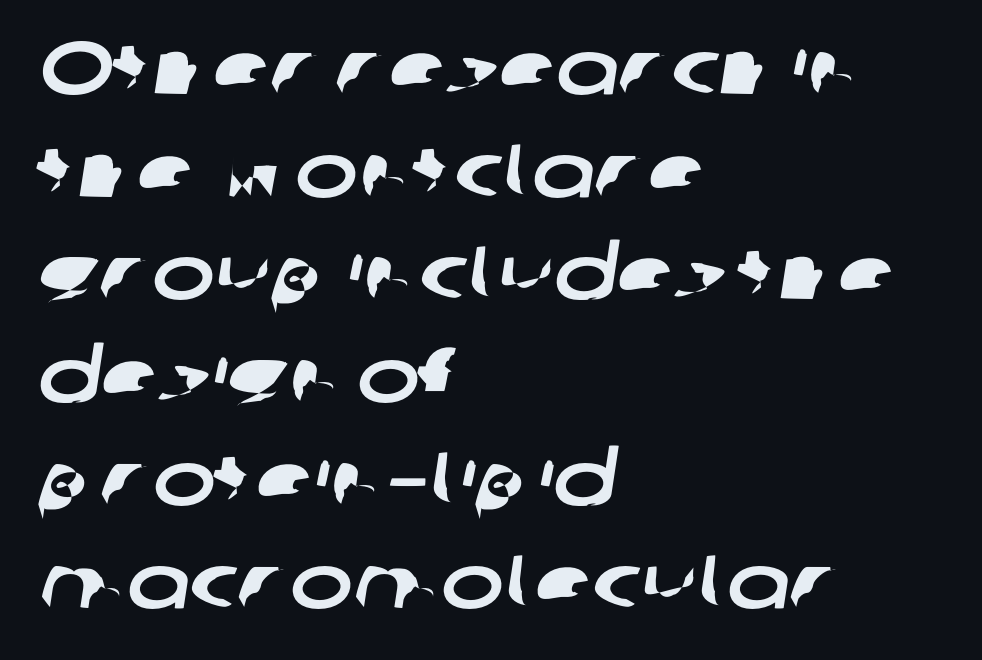
The image shows 75 px wide sans-serif type; set left-aligned, normal line spacing (1.37x), normal letter spacing, not underlined; low stroke contrast and a medium x-height.
